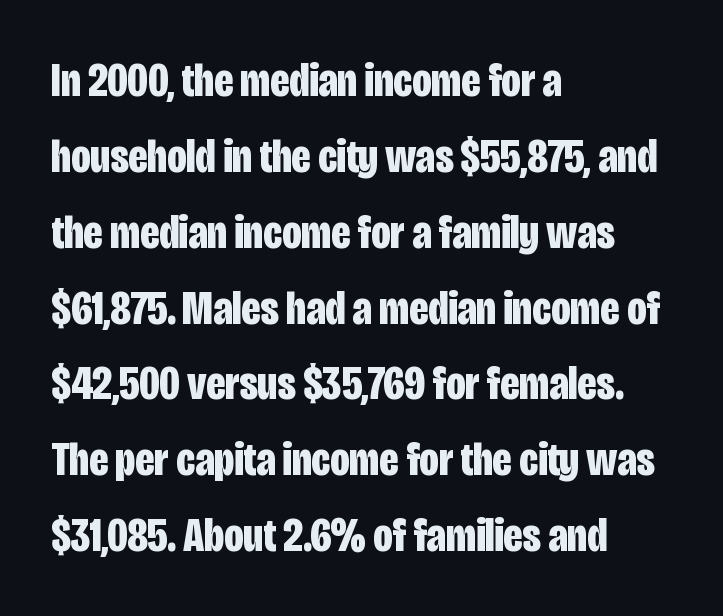
{"serif": "no", "italic": "no", "bold": "yes", "weight": "bold", "width": "condensed", "stroke_contrast": "low", "x_height": "large", "monospaced": "no", "underline": "no", "align": "left", "line_spacing": "normal", "line_spacing_ratio": 1.58, "letter_spacing": "normal", "letter_spacing_em": 0.0, "glyph_px": 48}
